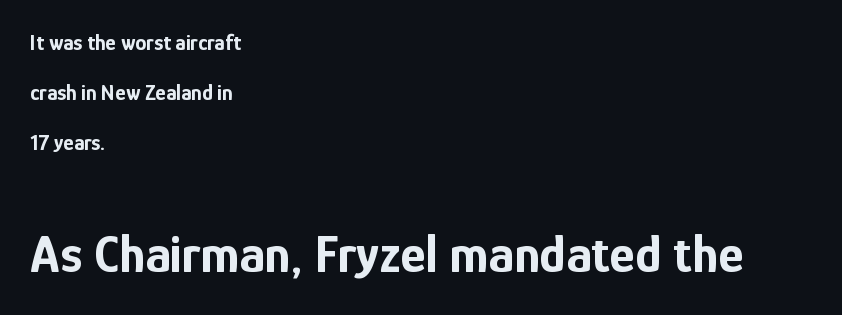
This is roman type, the default non-slanted kind. Proportional: the letters do not fall into vertical columns. The typesetter chose a ragged-right arrangement here. Clear beneath every line of the passage. Compared with an ordinary text face, these strokes are far heavier — a full bold. Leading: increased.
